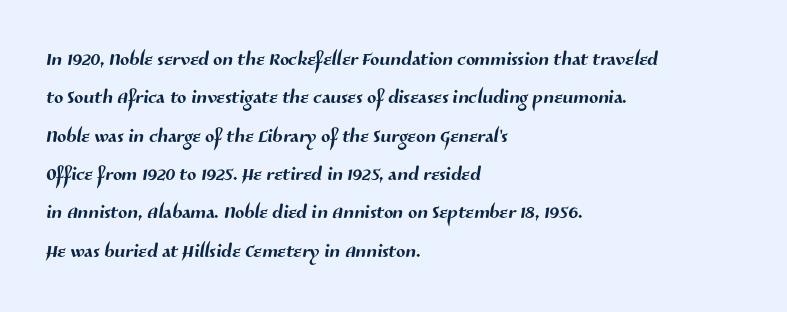
{"underline": "no", "align": "left", "line_spacing": "normal", "line_spacing_ratio": 1.42, "letter_spacing": "normal", "letter_spacing_em": 0.0, "glyph_px": 27}
